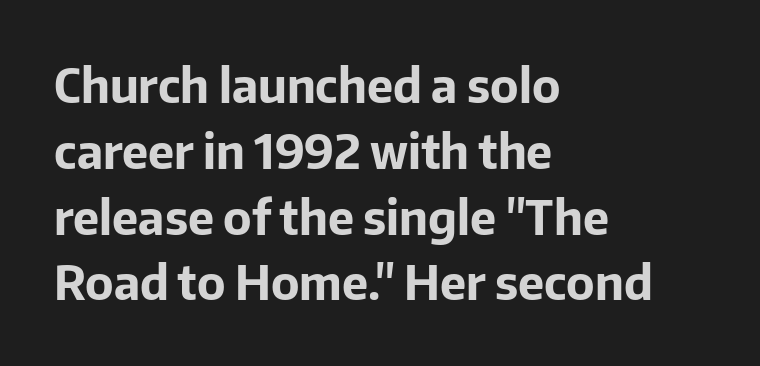
The image shows 47 px bold sans-serif type, upright; set left-aligned, normal line spacing (1.4x), normal letter spacing, not underlined; low stroke contrast and a medium x-height.
